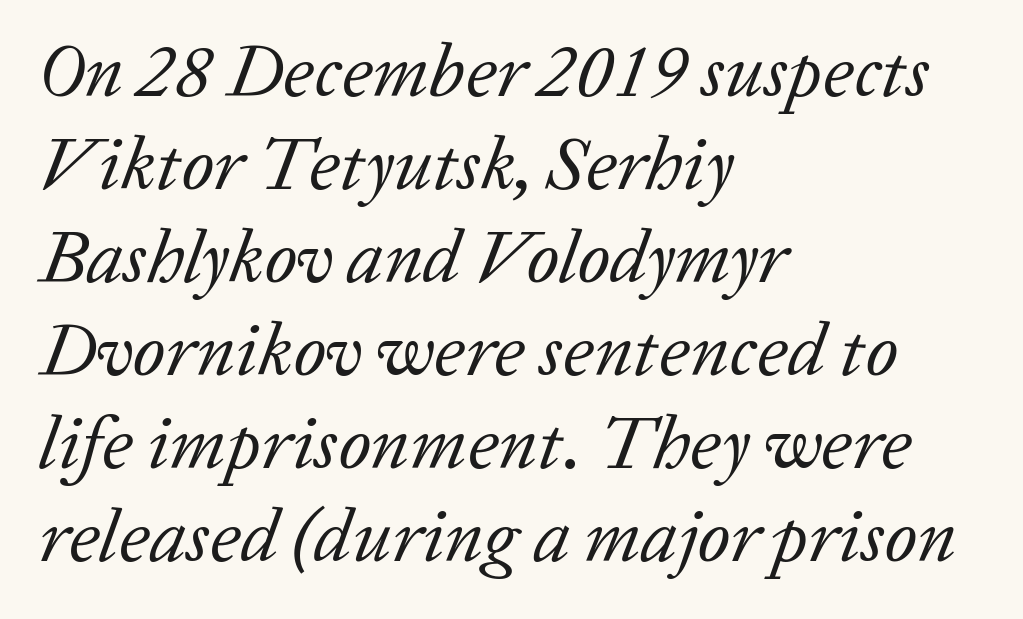
If you drew a line through each stem, it would be angled. Vertical stems look standard width or narrower in stroke. Spacing verdict: proportional, widths tailored to each character. Rule under the text: the space is simply empty.
